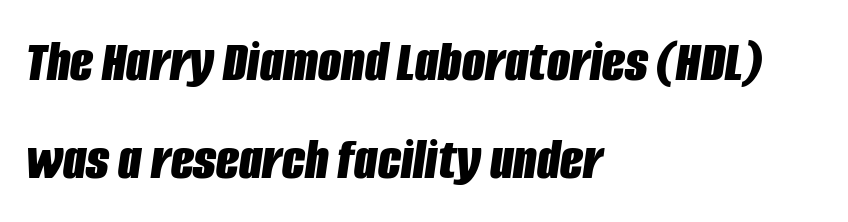
Q: Is the text bold? A: Yes.
Q: Is the text italic (slanted)? A: Yes, it leans right by about 8 degrees.
Q: Is the text underlined? A: No.
Q: How is the paragraph aligned? A: Left-aligned.
Q: Is the spacing between letters normal or unusually wide? A: Normal.
Q: Is the spacing between lines tight, normal or loose? A: Normal.
Q: Width (condensed, normal, or wide)? A: Condensed.
Q: Stroke contrast? A: Low.
Q: x-height? A: Large.
Q: Monospaced? A: No.
